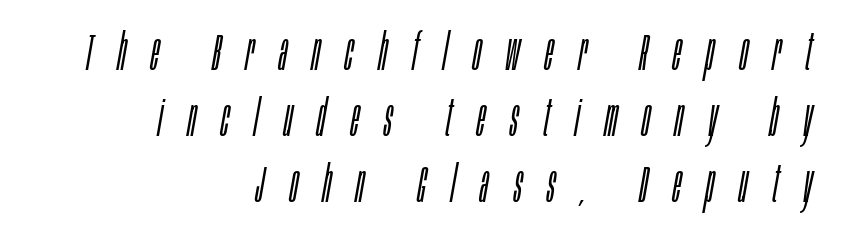
Q: Is the text bold? A: No.
Q: Is the text italic (slanted)? A: Yes, it leans right by about 10 degrees.
Q: Is the text underlined? A: No.
Q: How is the paragraph aligned? A: Right-aligned.
Q: Is the spacing between letters normal or unusually wide? A: Unusually wide.
Q: Is the spacing between lines tight, normal or loose? A: Normal.
Q: Width (condensed, normal, or wide)? A: Condensed.
Q: Stroke contrast? A: Low.
Q: x-height? A: Large.
Q: Monospaced? A: No.
